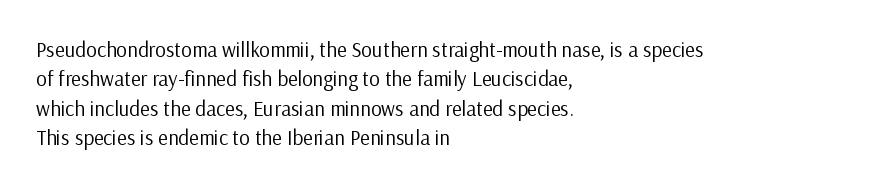
A clean baseline with only descenders dipping below it. If you drew a line through each stem, it would be perfectly vertical. Honestly, the row spacing looks completely unremarkable. Is this a heavy cut? Hardly; it is regular or lighter.
